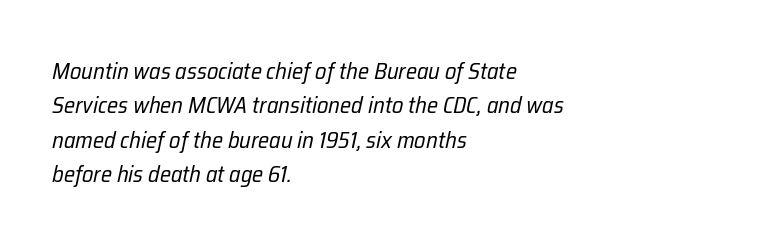
Only glyphs here, with clear space below each row. Compared with typical paragraphs, the rows here are spaced about the same. These lines stack with their left ends in a neat column. Look at the tracking — it's just the regular setting, nothing added. Rendered with sloped, italic letterforms. Nothing heavy about these letters — not bold at all.
